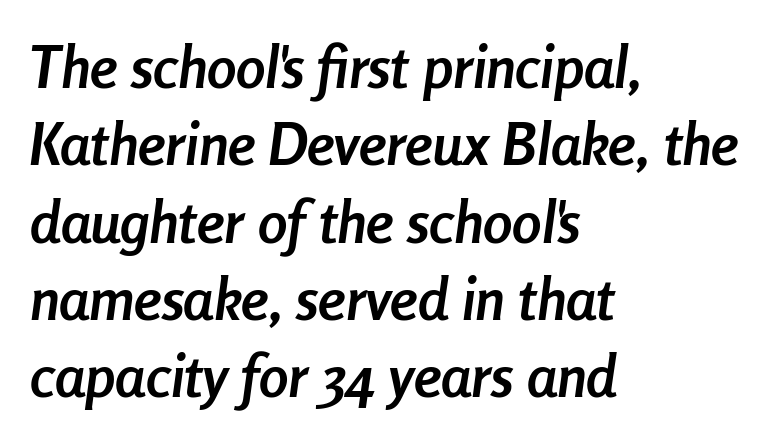
Q: Is the text bold? A: Yes.
Q: Is the text italic (slanted)? A: Yes, it leans right by about 8 degrees.
Q: Is the text underlined? A: No.
Q: How is the paragraph aligned? A: Left-aligned.
Q: Is the spacing between letters normal or unusually wide? A: Normal.
Q: Is the spacing between lines tight, normal or loose? A: Normal.
Q: Width (condensed, normal, or wide)? A: Condensed.
Q: Stroke contrast? A: Low.
Q: x-height? A: Medium.
Q: Monospaced? A: No.
